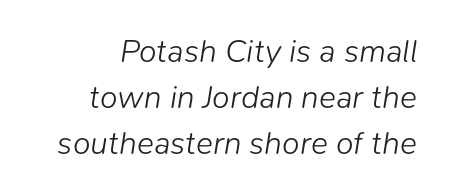
The image shows 32 px light type, italic (leaning right); set normal line spacing (1.44x), normal letter spacing, not underlined; low stroke contrast and a medium x-height.
